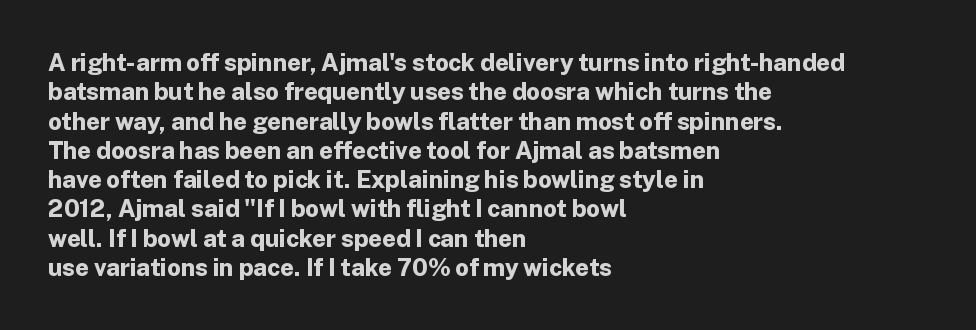
Q: Is the text bold? A: Yes.
Q: Is the text italic (slanted)? A: No, it is upright.
Q: Is the text underlined? A: No.
Q: How is the paragraph aligned? A: Left-aligned.
Q: Is the spacing between letters normal or unusually wide? A: Normal.
